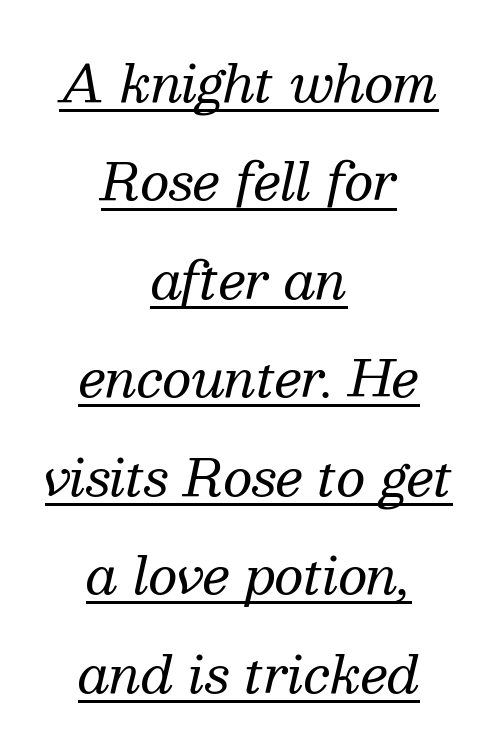
{"serif": "yes", "italic": "yes", "lean": "right", "slant_degrees": 13, "bold": "no", "weight": "regular", "width": "normal", "stroke_contrast": "medium", "x_height": "medium", "monospaced": "no", "underline": "yes", "align": "center", "line_spacing": "loose", "line_spacing_ratio": 1.93, "letter_spacing": "normal", "letter_spacing_em": 0.0, "glyph_px": 51}
